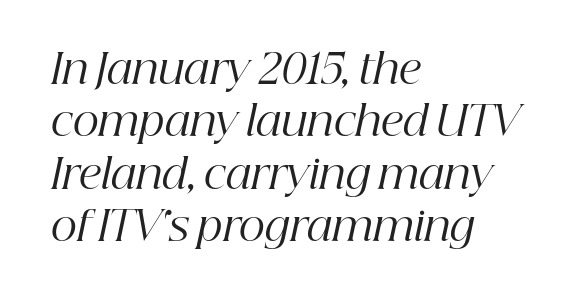
The image shows 41 px regular-weight serif type, italic (leaning right); set left-aligned, normal line spacing (1.28x), normal letter spacing, not underlined; high stroke contrast and a medium x-height.
